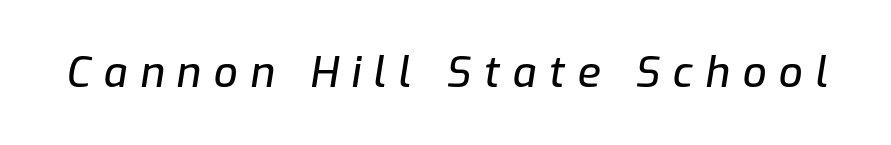
{"italic": "yes", "lean": "right", "slant_degrees": 9, "width": "normal", "stroke_contrast": "low", "x_height": "medium", "monospaced": "no", "underline": "no", "letter_spacing": "wide", "letter_spacing_em": 0.3, "glyph_px": 42}
